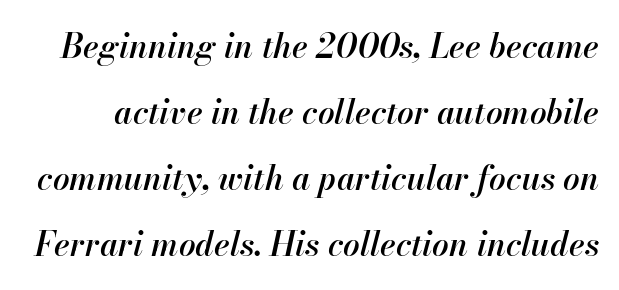
The image shows 33 px semibold type, italic (leaning right); set loose line spacing (2.0x), normal letter spacing, not underlined; high stroke contrast and a small x-height.
